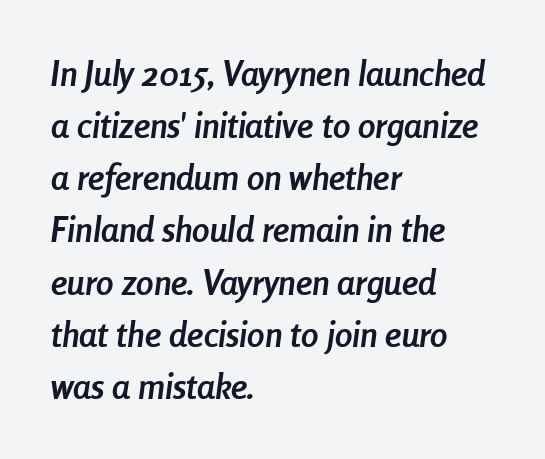
The image shows 35 px semibold, condensed type, italic (leaning right); set left-aligned, normal line spacing (1.49x), normal letter spacing, not underlined; low stroke contrast and a medium x-height.
